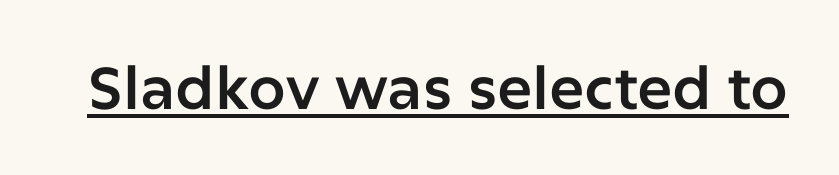
Q: Is the text italic (slanted)? A: No, it is upright.
Q: Is the typeface a serif or a sans-serif typeface? A: Sans-serif.
Q: Is the text underlined? A: Yes.
Q: Is the spacing between letters normal or unusually wide? A: Normal.
Q: Width (condensed, normal, or wide)? A: Normal.
Q: Stroke contrast? A: Low.
Q: x-height? A: Medium.
Q: Monospaced? A: No.
